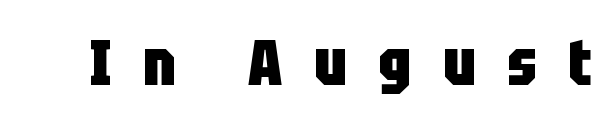
Q: Is the text bold? A: Yes.
Q: Is the text italic (slanted)? A: No, it is upright.
Q: Is the typeface a serif or a sans-serif typeface? A: Sans-serif.
Q: Is the text underlined? A: No.
Q: Is the spacing between letters normal or unusually wide? A: Unusually wide.
Q: Width (condensed, normal, or wide)? A: Condensed.
Q: Stroke contrast? A: Low.
Q: x-height? A: Large.
Q: Monospaced? A: No.
